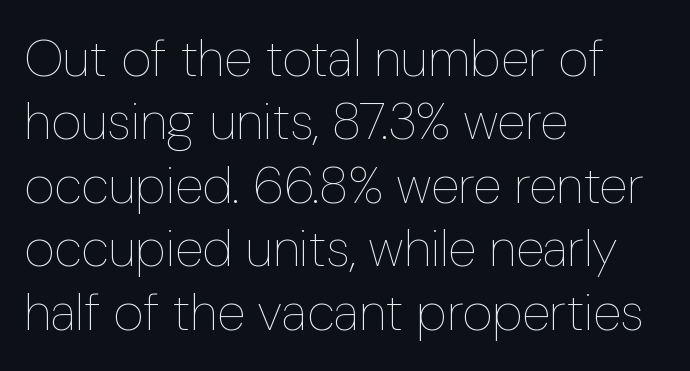
Q: Is the text bold? A: No.
Q: Is the text italic (slanted)? A: No, it is upright.
Q: Is the text underlined? A: No.
Q: How is the paragraph aligned? A: Left-aligned.
Q: Is the spacing between letters normal or unusually wide? A: Normal.
Q: Width (condensed, normal, or wide)? A: Condensed.
Q: Stroke contrast? A: Low.
Q: x-height? A: Medium.
Q: Monospaced? A: No.
